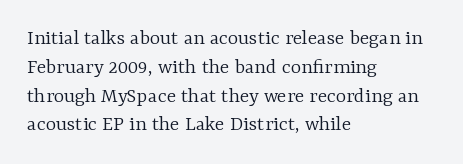
Q: Is the text bold? A: No.
Q: Is the text italic (slanted)? A: No, it is upright.
Q: Is the text underlined? A: No.
Q: How is the paragraph aligned? A: Left-aligned.
Q: Is the spacing between letters normal or unusually wide? A: Normal.
Q: Is the spacing between lines tight, normal or loose? A: Normal.
